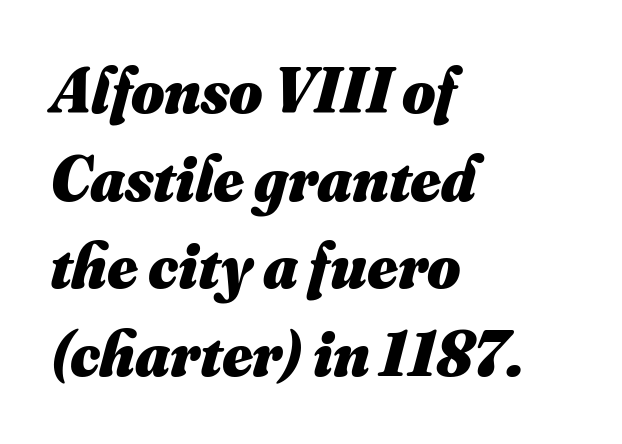
The image shows 64 px heavy type; set left-aligned, normal line spacing (1.37x), normal letter spacing, not underlined; medium stroke contrast and a small x-height.
